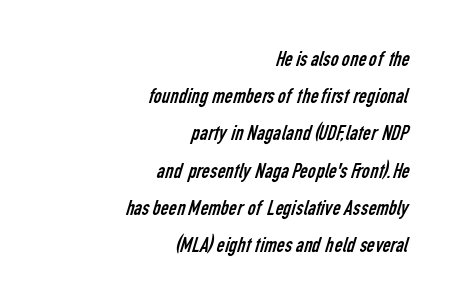
The image shows 22 px text type; set right-aligned, normal line spacing (1.69x), normal letter spacing, not underlined.
